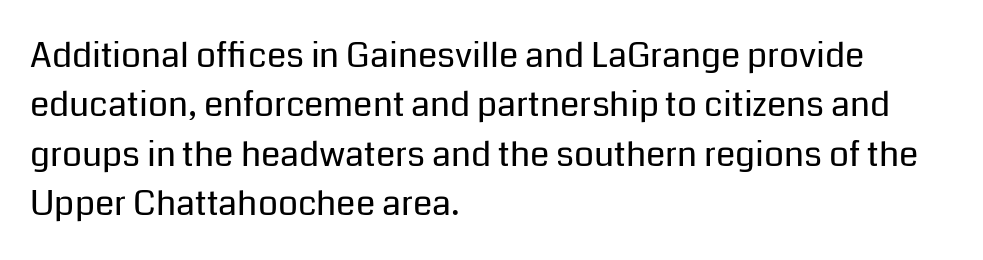
Q: Is the text bold? A: No.
Q: Is the text italic (slanted)? A: No, it is upright.
Q: Is the typeface a serif or a sans-serif typeface? A: Sans-serif.
Q: Is the text underlined? A: No.
Q: How is the paragraph aligned? A: Left-aligned.
Q: Is the spacing between letters normal or unusually wide? A: Normal.
Q: Is the spacing between lines tight, normal or loose? A: Normal.
Q: Width (condensed, normal, or wide)? A: Normal.
Q: Stroke contrast? A: Low.
Q: x-height? A: Medium.
Q: Monospaced? A: No.
